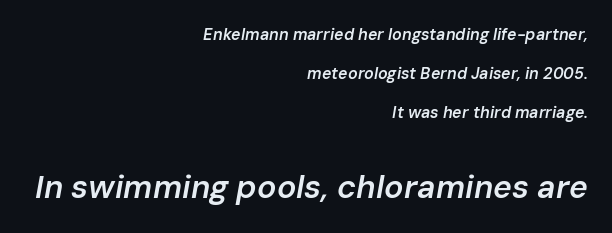
Q: Is the text bold? A: Semi-bold.
Q: Is the text italic (slanted)? A: Yes, it leans right by about 10 degrees.
Q: Is the text underlined? A: No.
Q: How is the paragraph aligned? A: Right-aligned.
Q: Is the spacing between letters normal or unusually wide? A: Normal.
Q: Is the spacing between lines tight, normal or loose? A: Loose.
Q: Which block of text is set in a larger size, the first (top) or the second (bottom)? A: The second (bottom) one.
Q: Width (condensed, normal, or wide)? A: Normal.
Q: Stroke contrast? A: Low.
Q: x-height? A: Medium.
Q: Monospaced? A: No.
